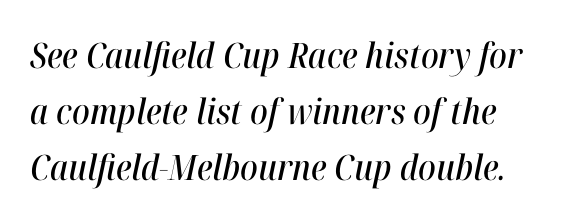
Q: Is the text italic (slanted)? A: Yes, it leans right by about 12 degrees.
Q: Is the text underlined? A: No.
Q: Is the spacing between letters normal or unusually wide? A: Normal.
Q: Is the spacing between lines tight, normal or loose? A: Normal.
Q: Width (condensed, normal, or wide)? A: Condensed.
Q: Stroke contrast? A: High.
Q: x-height? A: Medium.
Q: Monospaced? A: No.
